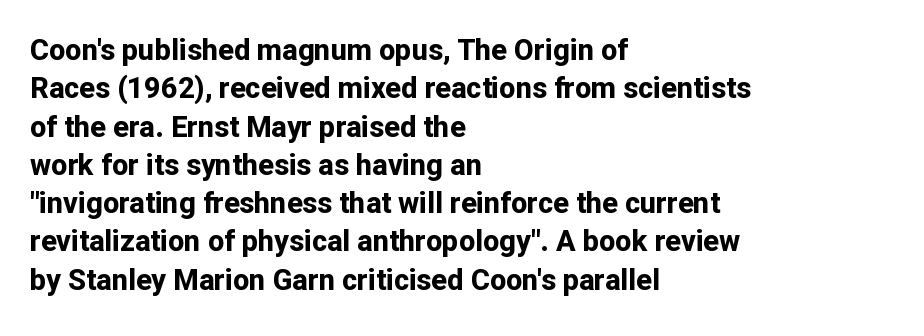
Words appear dense and cohesive because spacing is normal. I'd describe the lettering as bold — thick and assertive. Interline gaps are of average width in this sample. Each letter keeps its own natural width here, so spacing adapts to shape. This sample uses an upright cut, with every glyph sitting square on the baseline. Grotesque or geometric, the face here clearly has no serifs.
